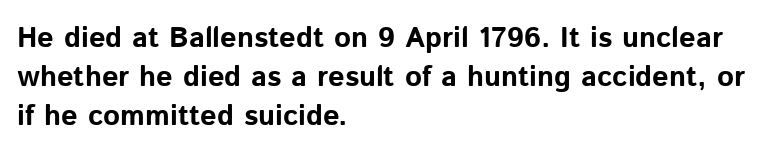
The image shows 29 px bold sans-serif type, upright; set left-aligned, normal line spacing (1.35x), normal letter spacing, not underlined; low stroke contrast and a medium x-height.
